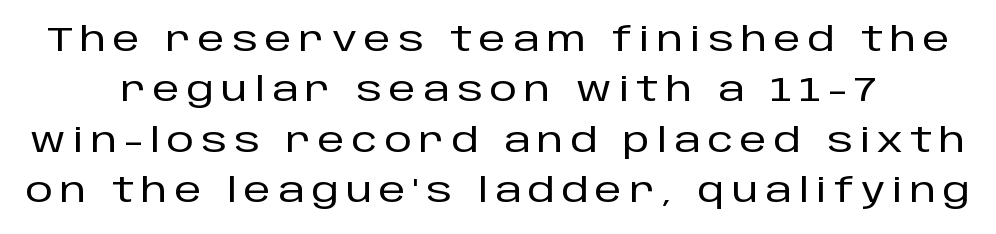
The lines in this sample share a center point and differ in where they start and stop. Look at the tracking — it's clearly loosened, letters drifting apart. Descenders hang freely into open space. A typesetter would call this proportional, since set widths differ per character.
